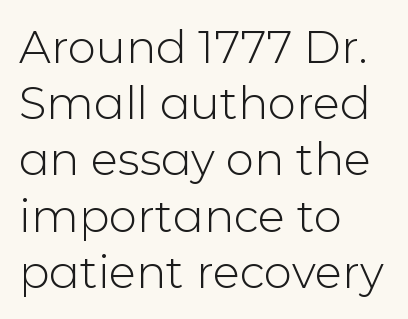
Q: Is the text bold? A: No.
Q: Is the text italic (slanted)? A: No, it is upright.
Q: Is the typeface a serif or a sans-serif typeface? A: Sans-serif.
Q: Is the text underlined? A: No.
Q: How is the paragraph aligned? A: Left-aligned.
Q: Is the spacing between letters normal or unusually wide? A: Normal.
Q: Is the spacing between lines tight, normal or loose? A: Normal.
Q: Width (condensed, normal, or wide)? A: Normal.
Q: Stroke contrast? A: Low.
Q: x-height? A: Medium.
Q: Monospaced? A: No.
